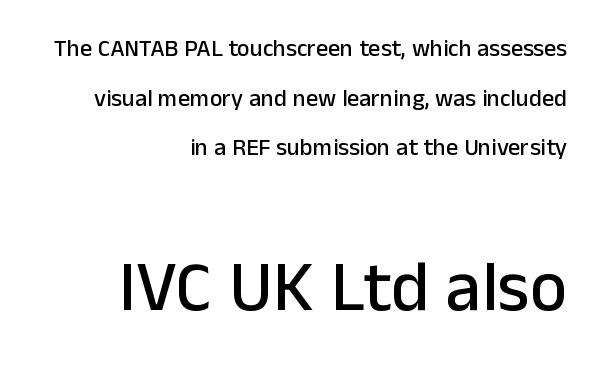
The image shows 71 px sans-serif type, upright; set right-aligned, loose line spacing (2.07x), normal letter spacing, not underlined; the second (bottom) block is 2.96x larger; low stroke contrast and a medium x-height.
